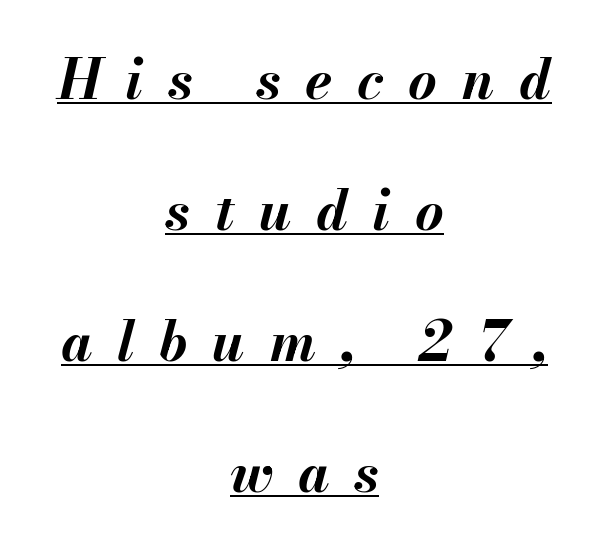
{"italic": "yes", "lean": "right", "slant_degrees": 13, "bold": "yes", "weight": "bold", "width": "normal", "stroke_contrast": "medium", "x_height": "small", "monospaced": "no", "underline": "yes", "align": "center", "line_spacing": "loose", "line_spacing_ratio": 2.38, "letter_spacing": "wide", "letter_spacing_em": 0.45, "glyph_px": 55}
